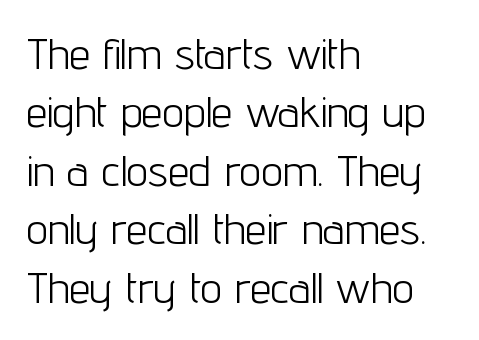
The image shows 43 px light, condensed sans-serif type, upright; set left-aligned, normal line spacing (1.36x), normal letter spacing, not underlined; low stroke contrast and a medium x-height.
